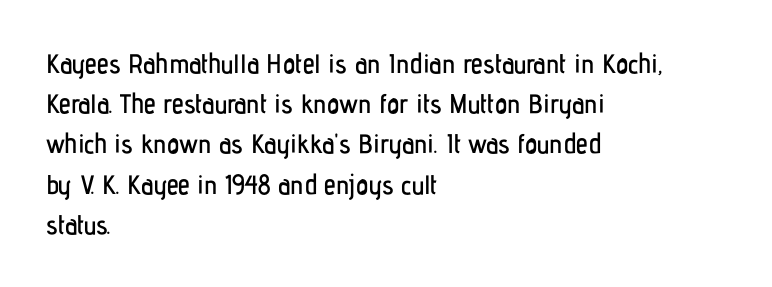
Q: Is the text italic (slanted)? A: No, it is upright.
Q: Is the text underlined? A: No.
Q: How is the paragraph aligned? A: Left-aligned.
Q: Is the spacing between letters normal or unusually wide? A: Normal.
Q: Is the spacing between lines tight, normal or loose? A: Normal.
